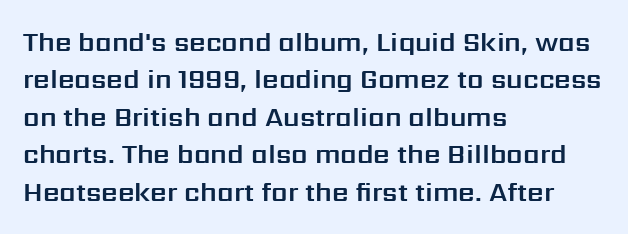
A typesetter would call this zero additional tracking. The string is rendered with underlining switched off. Reading down the block, your eye returns to a fixed left position each line. The lines sit at an ordinary, default distance from one another.
